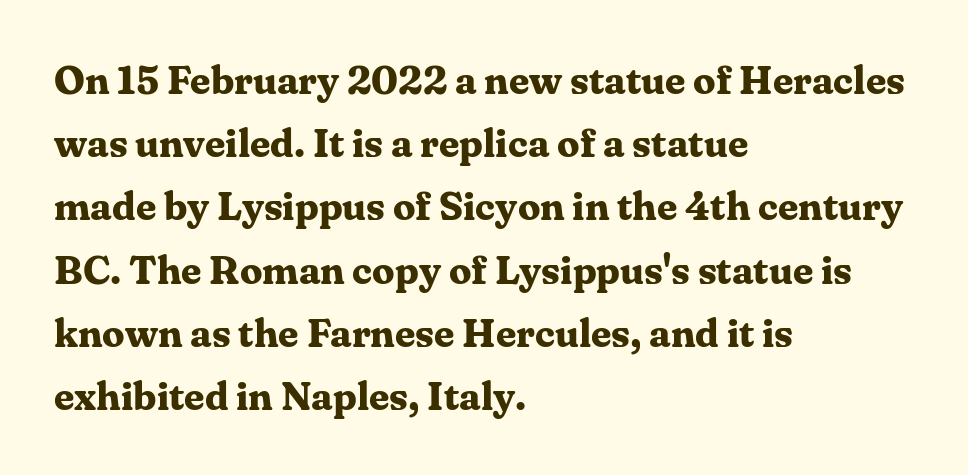
Q: Is the text bold? A: Yes.
Q: Is the text italic (slanted)? A: No, it is upright.
Q: Is the typeface a serif or a sans-serif typeface? A: Serif.
Q: Is the text underlined? A: No.
Q: How is the paragraph aligned? A: Left-aligned.
Q: Is the spacing between letters normal or unusually wide? A: Normal.
Q: Is the spacing between lines tight, normal or loose? A: Normal.
Q: Width (condensed, normal, or wide)? A: Normal.
Q: Stroke contrast? A: Medium.
Q: x-height? A: Medium.
Q: Monospaced? A: No.
